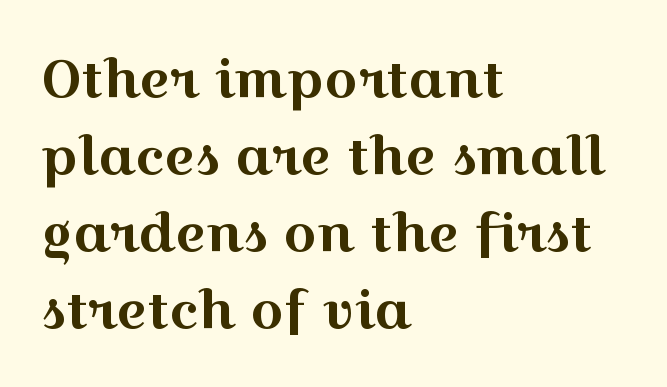
Q: Is the text italic (slanted)? A: No, it is upright.
Q: Is the typeface a serif or a sans-serif typeface? A: Serif.
Q: Is the text underlined? A: No.
Q: How is the paragraph aligned? A: Left-aligned.
Q: Is the spacing between letters normal or unusually wide? A: Normal.
Q: Is the spacing between lines tight, normal or loose? A: Normal.
Q: Width (condensed, normal, or wide)? A: Wide.
Q: x-height? A: Medium.
Q: Monospaced? A: No.
